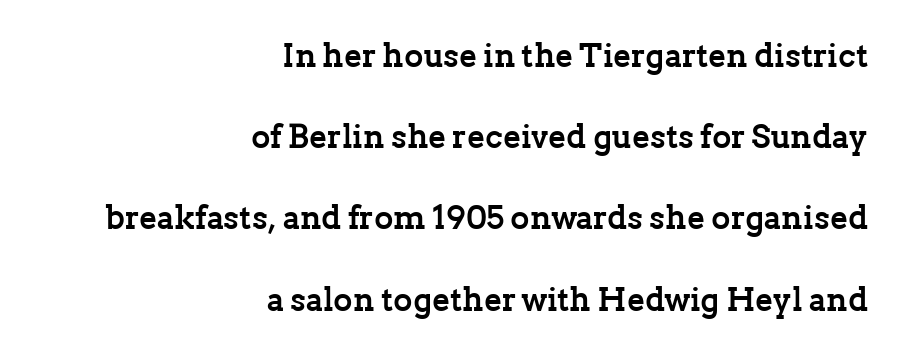
The image shows 33 px semibold serif type, upright; set right-aligned, loose line spacing (2.46x), normal letter spacing, not underlined; low stroke contrast and a medium x-height.
